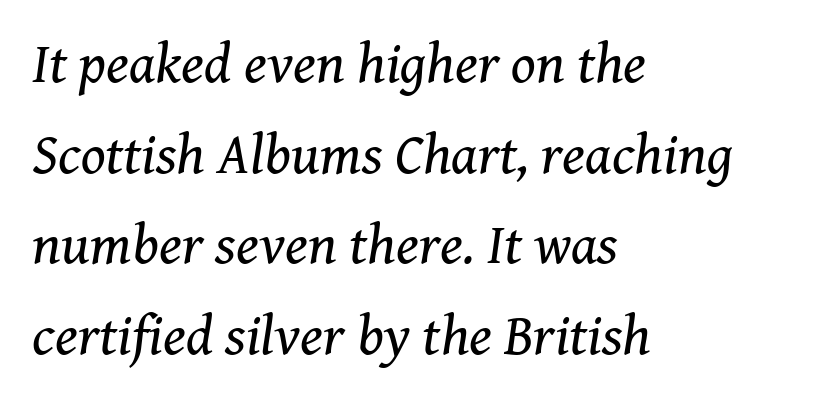
Q: Is the text bold? A: No.
Q: Is the text italic (slanted)? A: Yes, it leans right by about 8 degrees.
Q: Is the typeface a serif or a sans-serif typeface? A: Serif.
Q: Is the text underlined? A: No.
Q: How is the paragraph aligned? A: Left-aligned.
Q: Is the spacing between letters normal or unusually wide? A: Normal.
Q: Is the spacing between lines tight, normal or loose? A: Normal.
Q: Width (condensed, normal, or wide)? A: Normal.
Q: Stroke contrast? A: Medium.
Q: x-height? A: Medium.
Q: Monospaced? A: No.
